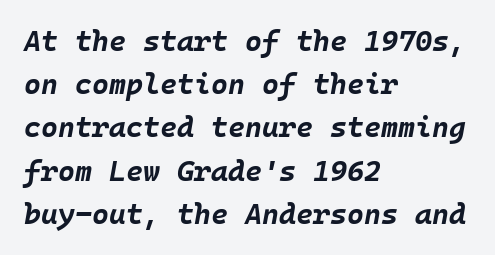
The image shows 29 px bold type, italic (leaning right); set left-aligned, normal line spacing (1.49x), normal letter spacing, not underlined; low stroke contrast and a large x-height.
